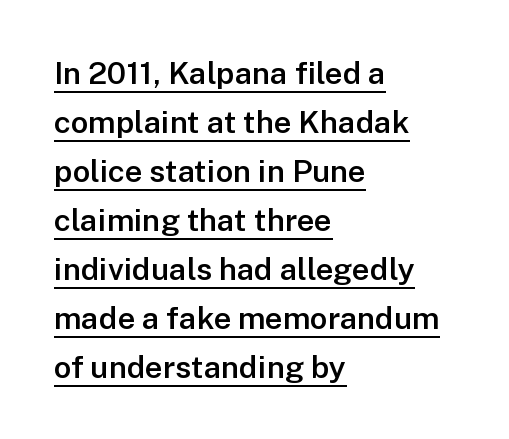
Q: Is the text bold? A: Semi-bold.
Q: Is the text italic (slanted)? A: No, it is upright.
Q: Is the typeface a serif or a sans-serif typeface? A: Sans-serif.
Q: Is the text underlined? A: Yes.
Q: How is the paragraph aligned? A: Left-aligned.
Q: Is the spacing between letters normal or unusually wide? A: Normal.
Q: Is the spacing between lines tight, normal or loose? A: Normal.
Q: Width (condensed, normal, or wide)? A: Normal.
Q: Stroke contrast? A: Low.
Q: x-height? A: Medium.
Q: Monospaced? A: No.
